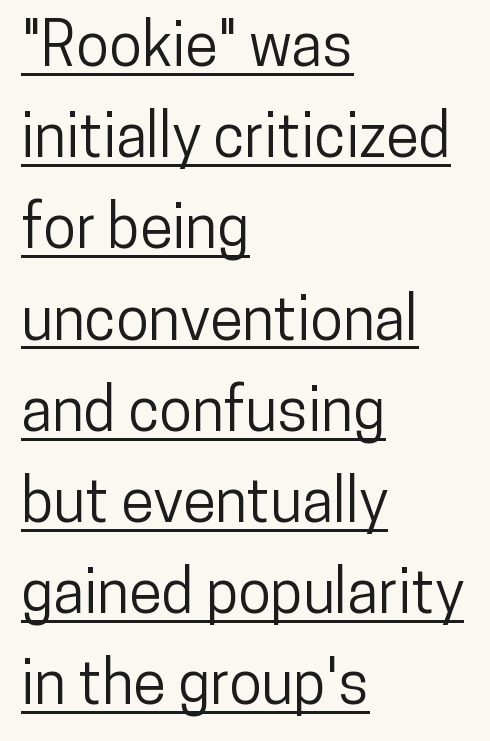
The image shows 60 px condensed sans-serif type, upright; set left-aligned, normal line spacing (1.52x), normal letter spacing, underlined; low stroke contrast and a medium x-height.
